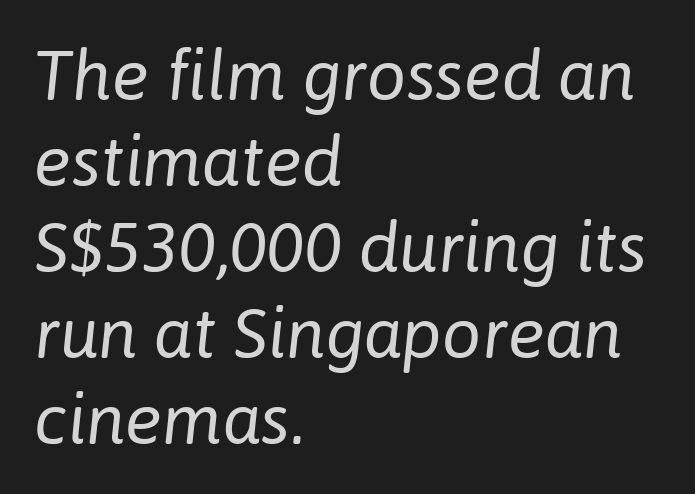
The image shows 70 px regular-weight type, italic (leaning right); set left-aligned, line spacing 1.23x, normal letter spacing, not underlined; low stroke contrast and a medium x-height.
